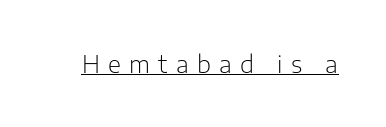
Q: Is the text bold? A: No.
Q: Is the text italic (slanted)? A: No, it is upright.
Q: Is the text underlined? A: Yes.
Q: Is the spacing between letters normal or unusually wide? A: Unusually wide.
